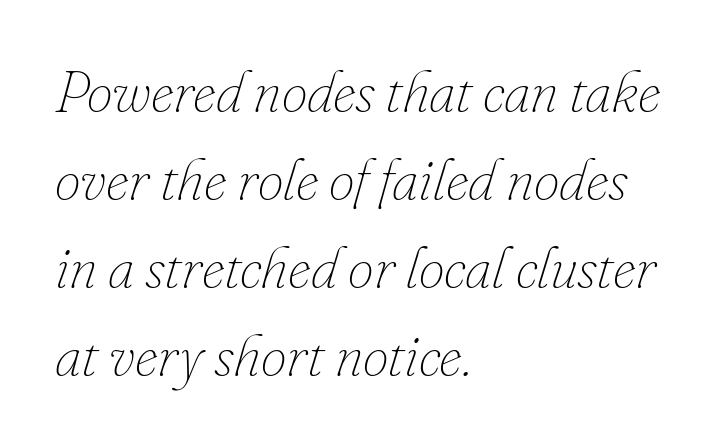
The image shows 58 px thin type, italic (leaning right); set left-aligned, normal line spacing (1.52x), normal letter spacing, not underlined; low stroke contrast and a small x-height.
